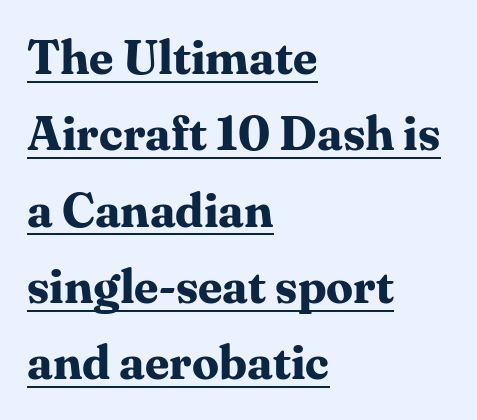
Q: Is the text bold? A: Yes.
Q: Is the text italic (slanted)? A: No, it is upright.
Q: Is the typeface a serif or a sans-serif typeface? A: Serif.
Q: Is the text underlined? A: Yes.
Q: How is the paragraph aligned? A: Left-aligned.
Q: Is the spacing between letters normal or unusually wide? A: Normal.
Q: Is the spacing between lines tight, normal or loose? A: Normal.
Q: Width (condensed, normal, or wide)? A: Normal.
Q: Stroke contrast? A: Medium.
Q: x-height? A: Medium.
Q: Monospaced? A: No.
